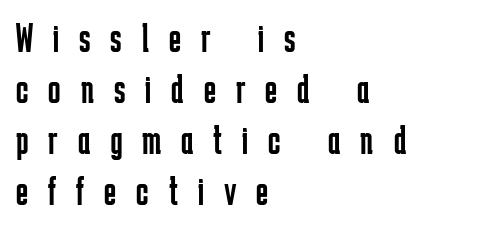
The image shows 41 px regular-weight, condensed sans-serif type, upright; set left-aligned, line spacing 1.24x, unusually wide letter spacing (+0.49 em), not underlined; low stroke contrast and a medium x-height.
